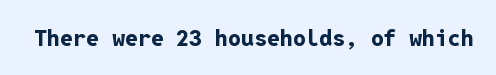
{"italic": "no", "bold": "yes", "underline": "no", "letter_spacing": "normal", "letter_spacing_em": 0.0, "glyph_px": 23}
